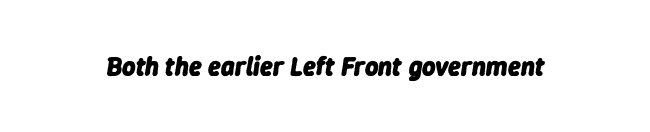
Q: Is the text bold? A: Yes.
Q: Is the text italic (slanted)? A: Yes, it leans right by about 9 degrees.
Q: Is the text underlined? A: No.
Q: Is the spacing between letters normal or unusually wide? A: Normal.
